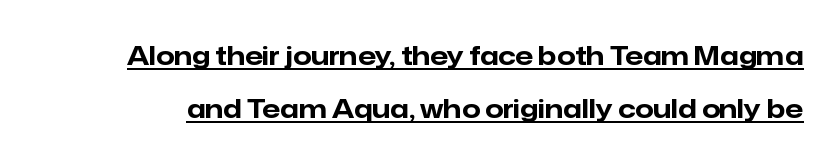
Successive baselines arrive slowly, with a big drop between each. I'd describe the lettering as bold — thick and assertive. You can tell it's not italic because the verticals are truly vertical. Each line of the rendering has a horizontal stroke beneath the glyphs. Inter-character spacing is left at the font's built-in metrics.
